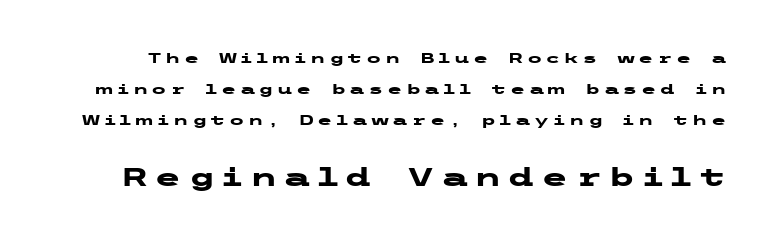
Q: Is the text bold? A: Yes.
Q: Is the text italic (slanted)? A: No, it is upright.
Q: Is the text underlined? A: No.
Q: Is the spacing between letters normal or unusually wide? A: Unusually wide.
Q: Is the spacing between lines tight, normal or loose? A: Loose.
Q: Which block of text is set in a larger size, the first (top) or the second (bottom)? A: The second (bottom) one.
